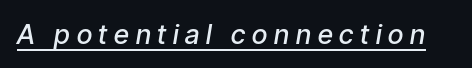
{"italic": "yes", "lean": "right", "slant_degrees": 9, "bold": "semi", "underline": "yes", "letter_spacing": "wide", "letter_spacing_em": 0.25, "glyph_px": 27}
